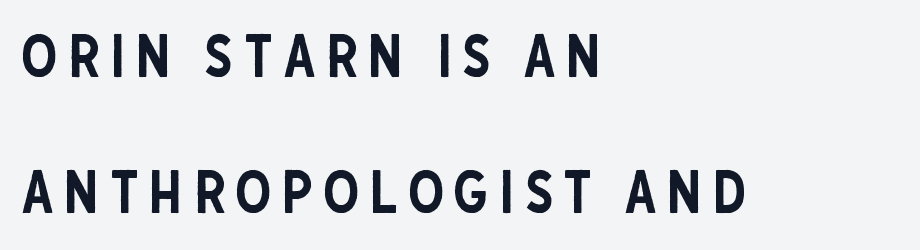
The image shows 58 px condensed sans-serif type, upright; set left-aligned, loose line spacing (2.35x), not underlined; low stroke contrast and a large x-height.
